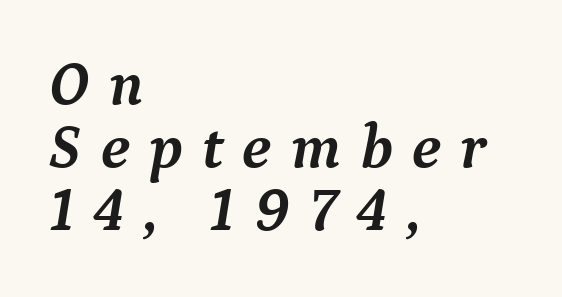
The rendering anchors every line to the left-hand side. Descender tails drop into unmarked territory. Character widths vary here, with narrow letters taking less room than wide ones. Are there feet on the stems? There are — it's a serif. Would a proofreader flag this as italicized? Yes.
